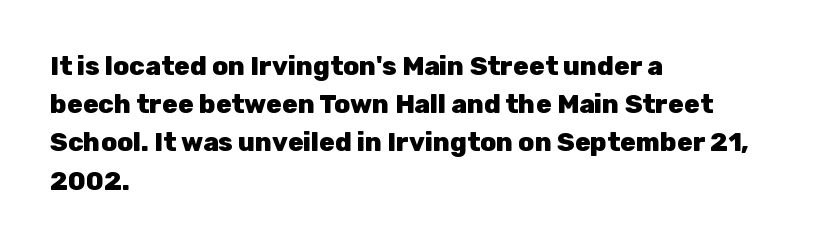
{"italic": "no", "bold": "yes", "underline": "no", "align": "left", "line_spacing": "normal", "line_spacing_ratio": 1.47, "letter_spacing": "normal", "letter_spacing_em": 0.0, "glyph_px": 26}
